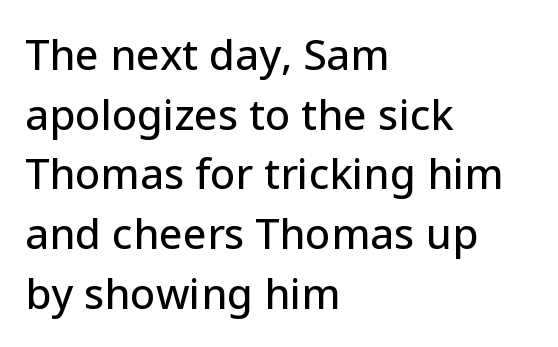
{"serif": "no", "italic": "no", "width": "normal", "stroke_contrast": "low", "x_height": "medium", "monospaced": "no", "underline": "no", "align": "left", "line_spacing": "normal", "line_spacing_ratio": 1.42, "letter_spacing": "normal", "letter_spacing_em": 0.0, "glyph_px": 42}
